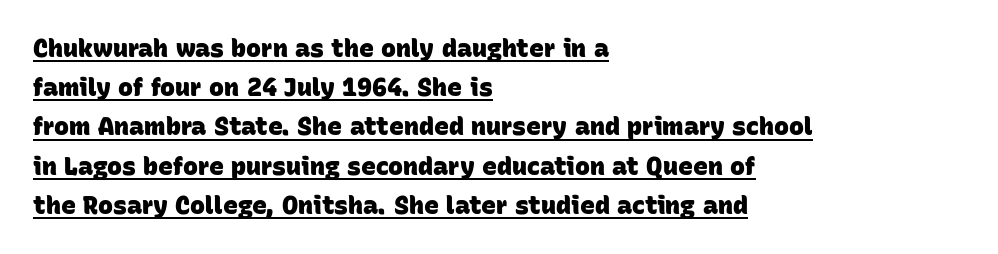
Q: Is the text bold? A: Yes.
Q: Is the text underlined? A: Yes.
Q: How is the paragraph aligned? A: Left-aligned.
Q: Is the spacing between letters normal or unusually wide? A: Normal.
Q: Is the spacing between lines tight, normal or loose? A: Normal.
